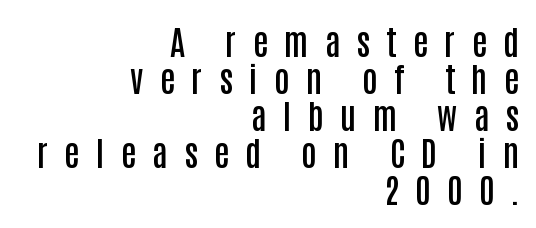
The glyphs have the mass of a demibold cut, below bold. The lines are quadded right. The passage shown stacks its lines with hardly any gap. A sans-serif font was chosen for this passage. Is the letter spacing exaggerated? Yes — the characters are pushed far apart. Bare-footed words on every line.
